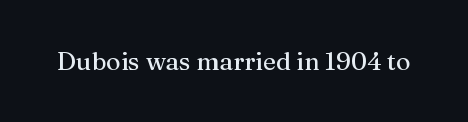
Q: Is the text italic (slanted)? A: No, it is upright.
Q: Is the text underlined? A: No.
Q: Is the spacing between letters normal or unusually wide? A: Normal.
